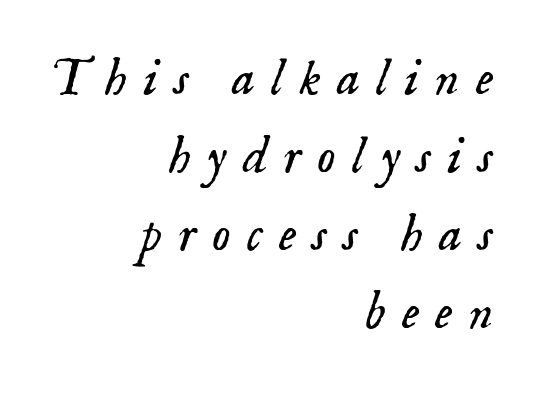
{"serif": "yes", "italic": "yes", "lean": "right", "slant_degrees": 18, "bold": "no", "weight": "light", "width": "normal", "stroke_contrast": "low", "x_height": "small", "monospaced": "no", "underline": "no", "align": "right", "line_spacing": "normal", "line_spacing_ratio": 1.5, "letter_spacing": "wide", "letter_spacing_em": 0.31, "glyph_px": 52}
